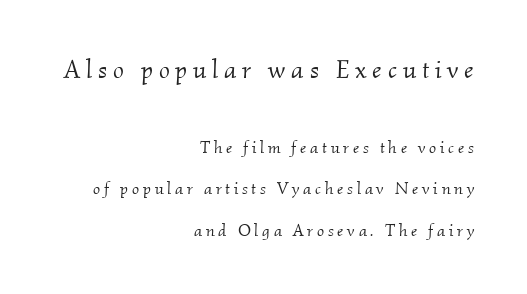
The typeface has the unassuming heft of standard copy or less. Slant detected: the letters are inclined. Does the bottom block carry the larger type? No, the top block does. The passage shown stacks its lines with a broad gap. The space directly below the letters is spotless. Caption: expanded tracking, letters set apart.
